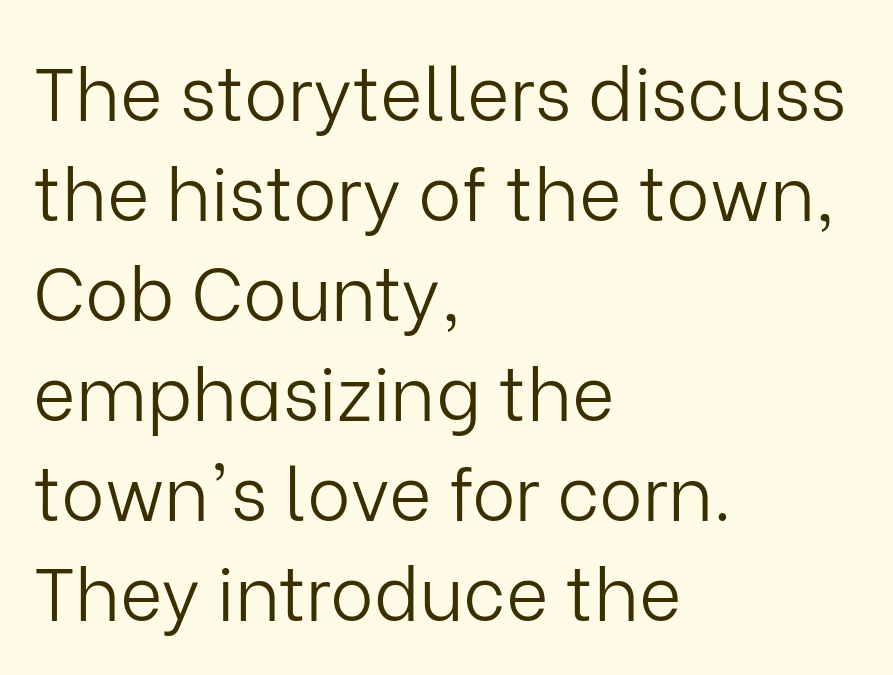
{"serif": "no", "italic": "no", "bold": "no", "weight": "light", "width": "normal", "stroke_contrast": "low", "x_height": "medium", "monospaced": "no", "underline": "no", "align": "left", "line_spacing": "normal", "line_spacing_ratio": 1.37, "letter_spacing": "normal", "letter_spacing_em": 0.0, "glyph_px": 73}
